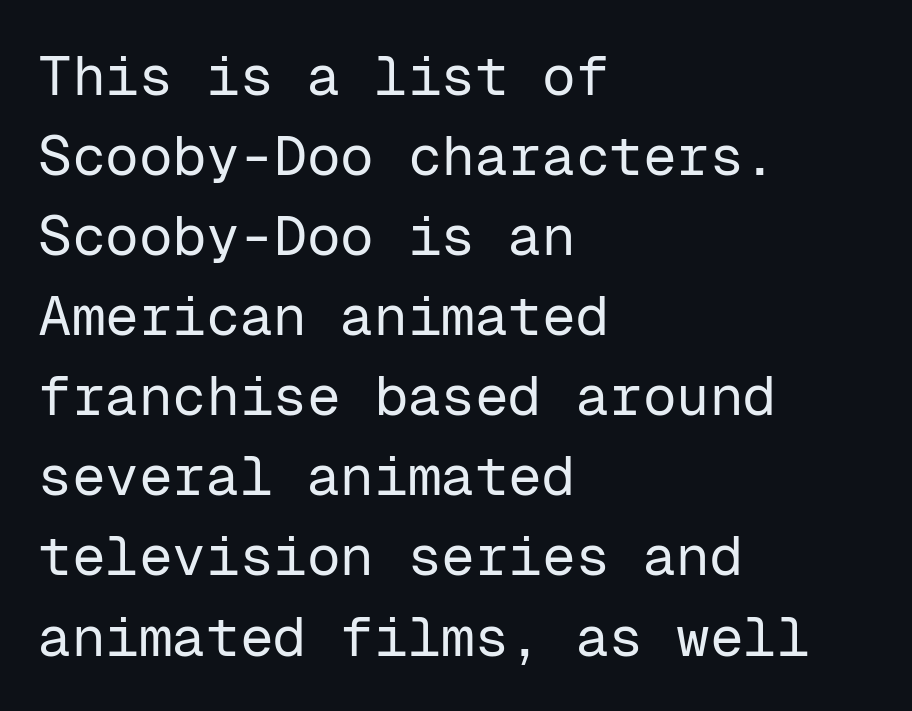
Q: Is the text bold? A: No.
Q: Is the text italic (slanted)? A: No, it is upright.
Q: Is the typeface a serif or a sans-serif typeface? A: Sans-serif.
Q: Is the text underlined? A: No.
Q: How is the paragraph aligned? A: Left-aligned.
Q: Is the spacing between letters normal or unusually wide? A: Normal.
Q: Is the spacing between lines tight, normal or loose? A: Normal.
Q: Width (condensed, normal, or wide)? A: Normal.
Q: Stroke contrast? A: Low.
Q: x-height? A: Medium.
Q: Monospaced? A: Yes.
